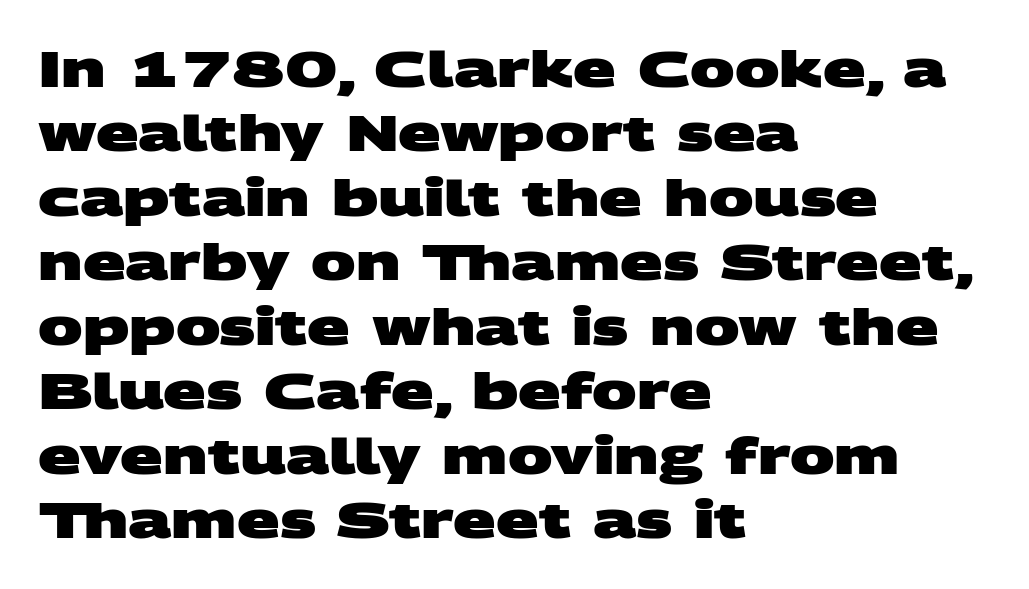
Bare-footed words on every line. In terms of letterspacing, this is plain default setting. Compared with an ordinary text face, these strokes are far heavier — a full bold. This sample keeps an unexceptional amount of space between lines.
